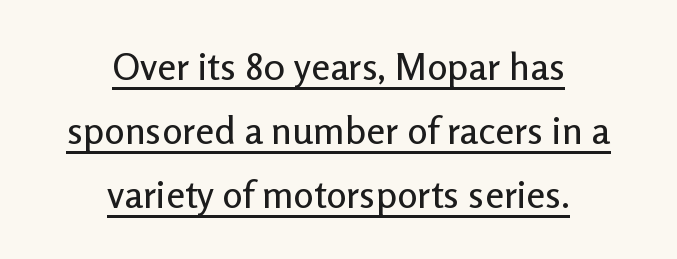
Q: Is the text italic (slanted)? A: No, it is upright.
Q: Is the typeface a serif or a sans-serif typeface? A: Sans-serif.
Q: Is the text underlined? A: Yes.
Q: How is the paragraph aligned? A: Centered.
Q: Is the spacing between letters normal or unusually wide? A: Normal.
Q: Is the spacing between lines tight, normal or loose? A: Normal.
Q: Width (condensed, normal, or wide)? A: Normal.
Q: Stroke contrast? A: Low.
Q: x-height? A: Medium.
Q: Monospaced? A: No.
